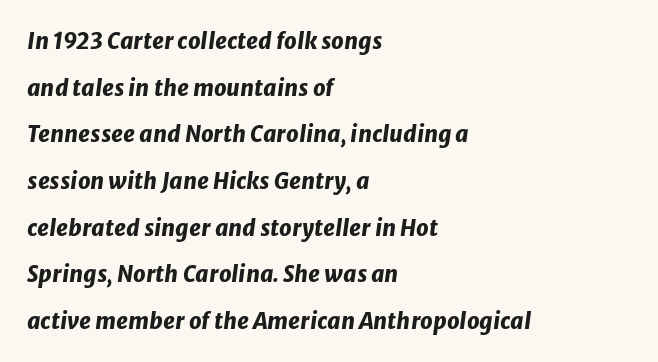
Notice the wide empty band between every row — that's loose leading. Heavy, bold letterforms. The typography opts for an oblique posture over an upright one. The rendering keeps characters at their native spacing.
